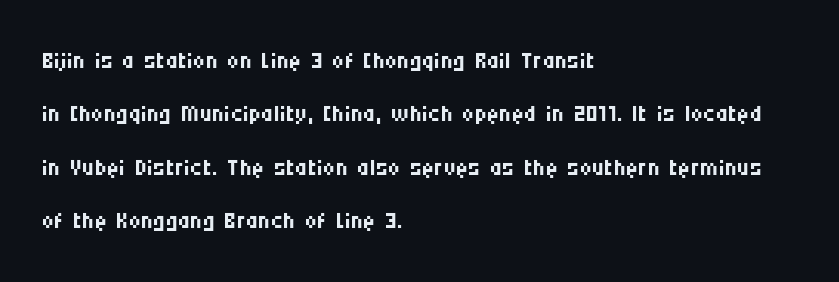
{"serif": "no", "italic": "no", "bold": "no", "weight": "regular", "width": "condensed", "stroke_contrast": "medium", "x_height": "large", "monospaced": "no", "underline": "no", "align": "left", "line_spacing": "normal", "line_spacing_ratio": 1.57, "letter_spacing": "normal", "letter_spacing_em": 0.0, "glyph_px": 34}
